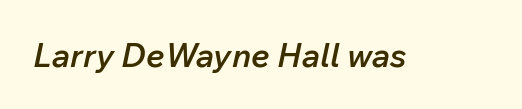
The image shows 33 px semibold type, italic (leaning right); set normal letter spacing, not underlined; low stroke contrast and a medium x-height.
